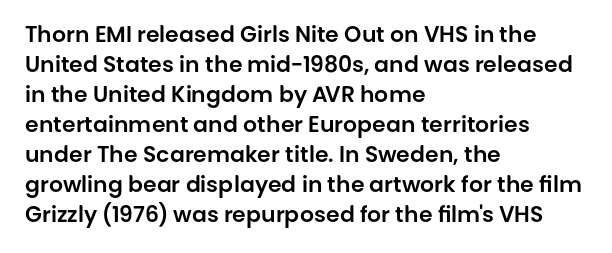
{"italic": "no", "underline": "no", "align": "left", "line_spacing": "normal", "line_spacing_ratio": 1.36, "letter_spacing": "normal", "letter_spacing_em": 0.0, "glyph_px": 22}
